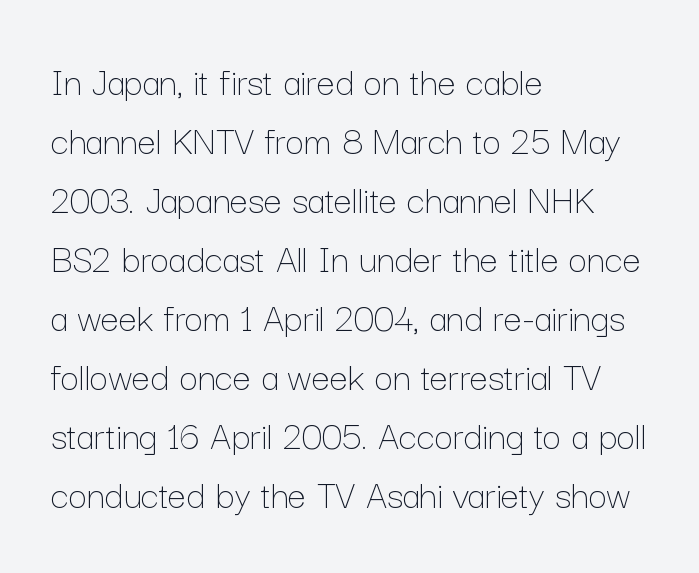
Unlike italic type, these characters show no tilt at all. A typesetter would call this zero additional tracking. In CSS terms this would be text-align: left. How would I describe the line gaps? Plain and ordinary. Descenders hang freely into open space. Each letter keeps its own natural width here, so spacing adapts to shape.
